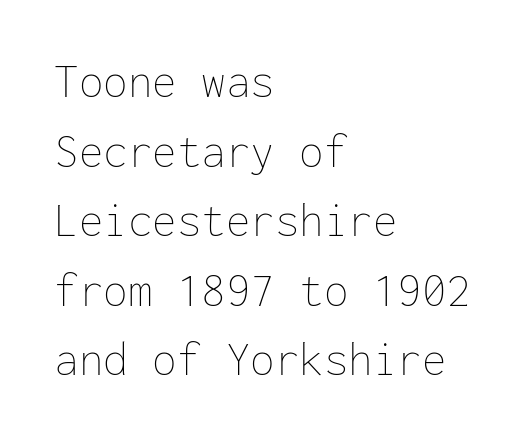
{"italic": "no", "bold": "no", "weight": "thin", "width": "normal", "stroke_contrast": "low", "x_height": "medium", "monospaced": "yes", "underline": "no", "align": "left", "line_spacing": "normal", "line_spacing_ratio": 1.42, "letter_spacing": "normal", "letter_spacing_em": 0.0, "glyph_px": 49}
